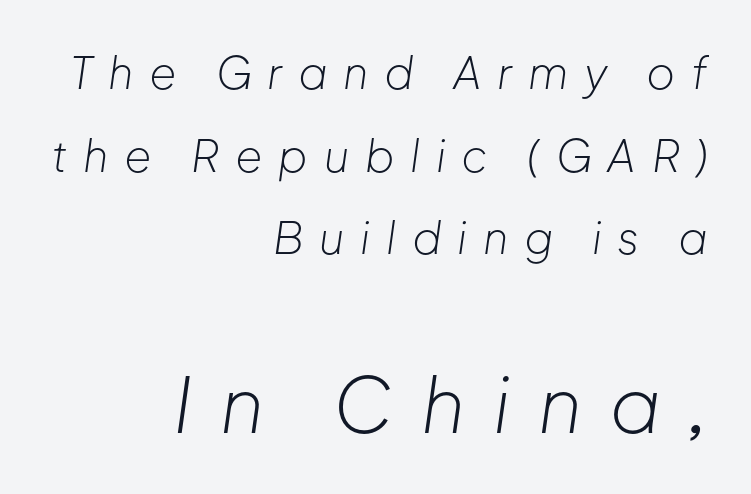
Q: Is the text bold? A: No.
Q: Is the text italic (slanted)? A: Yes, it leans right by about 8 degrees.
Q: Is the text underlined? A: No.
Q: How is the paragraph aligned? A: Right-aligned.
Q: Is the spacing between letters normal or unusually wide? A: Unusually wide.
Q: Which block of text is set in a larger size, the first (top) or the second (bottom)? A: The second (bottom) one.
Q: Width (condensed, normal, or wide)? A: Normal.
Q: Stroke contrast? A: Low.
Q: x-height? A: Medium.
Q: Monospaced? A: No.
